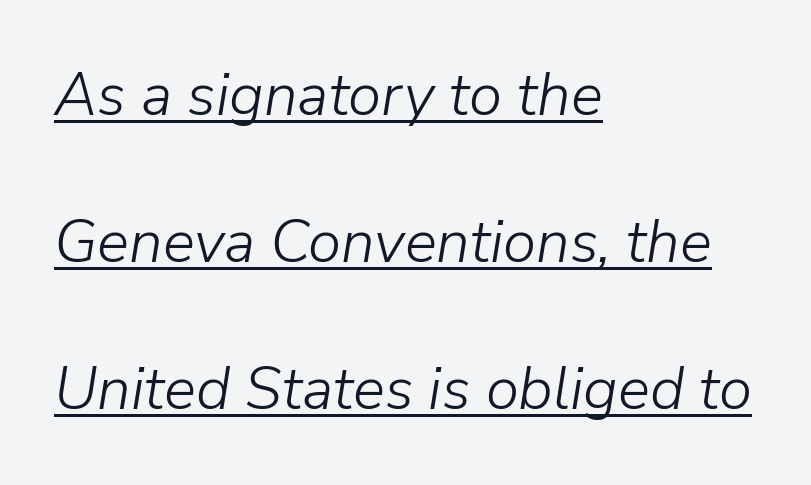
Loosely led — the rows are spread out. The passage shown is underscored from start to finish. The face used here has a pronounced slope to its letters. The letterforms sit at book weight or below. The lines are quadded left.
